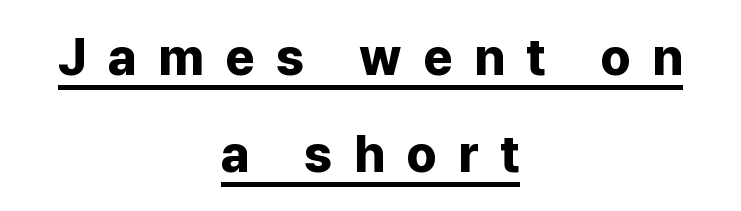
The image shows 51 px bold sans-serif type, upright; set centered, loose line spacing (1.9x), unusually wide letter spacing (+0.42 em), underlined; low stroke contrast and a medium x-height.
